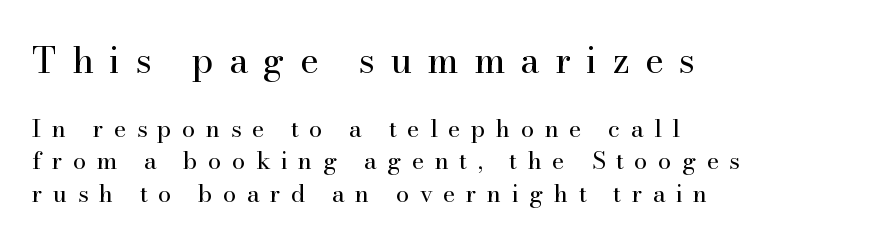
The image shows 36 px regular-weight serif type, upright; set left-aligned, normal line spacing (1.36x), unusually wide letter spacing (+0.43 em), not underlined; the first (top) block is 1.5x larger; high stroke contrast and a small x-height.
